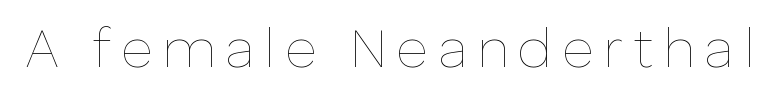
The image shows 55 px thin type, upright; set not underlined; low stroke contrast and a medium x-height.
